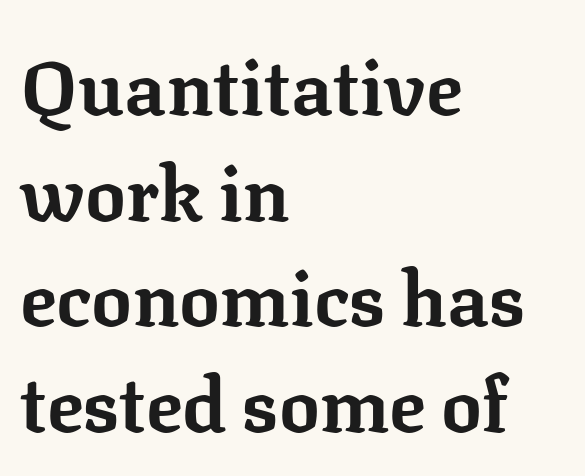
{"serif": "yes", "italic": "no", "bold": "yes", "weight": "bold", "width": "normal", "stroke_contrast": "low", "x_height": "medium", "monospaced": "no", "underline": "no", "align": "left", "line_spacing": "normal", "line_spacing_ratio": 1.39, "letter_spacing": "normal", "letter_spacing_em": 0.0, "glyph_px": 76}
